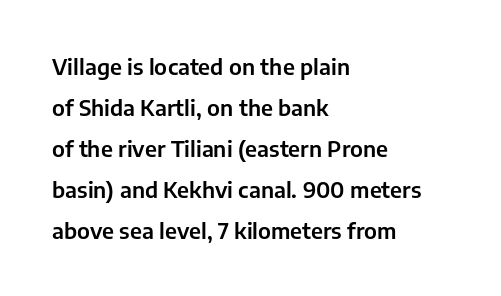
Unlike italic type, these characters show no tilt at all. The foot of each line stays bare and open. The letters sit at their default tracking, neither squeezed nor spread. Does the copy run flush right? No — it runs flush left.
